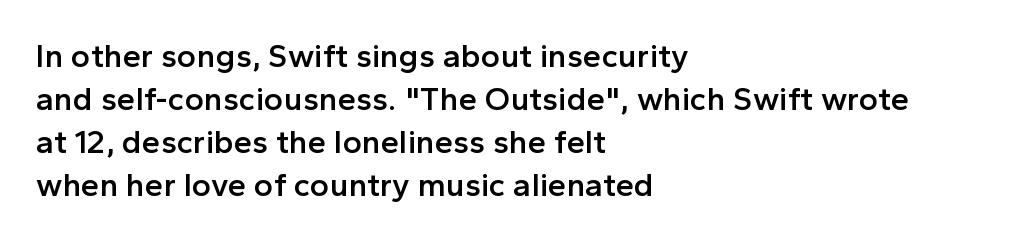
These lines are set flush left with a ragged right edge. Classification — sans serif. The axis of the letterforms is exactly vertical. Short note: letters normally spaced.
